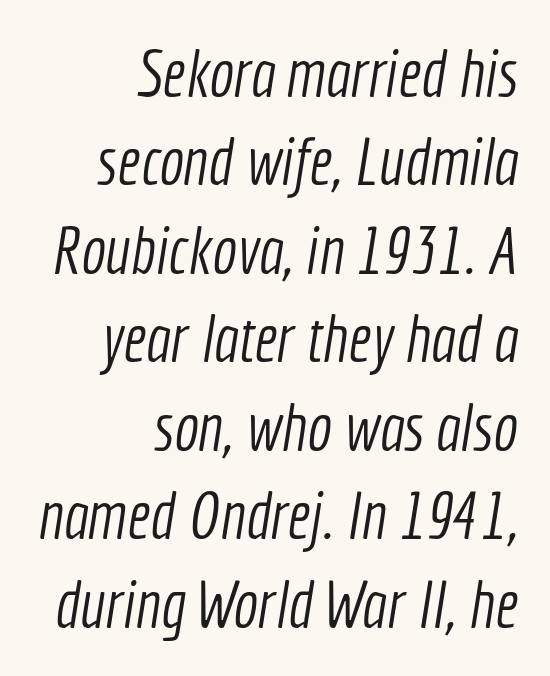
The image shows 66 px light, condensed sans-serif type; set right-aligned, normal line spacing (1.34x), normal letter spacing, not underlined; a medium x-height.
